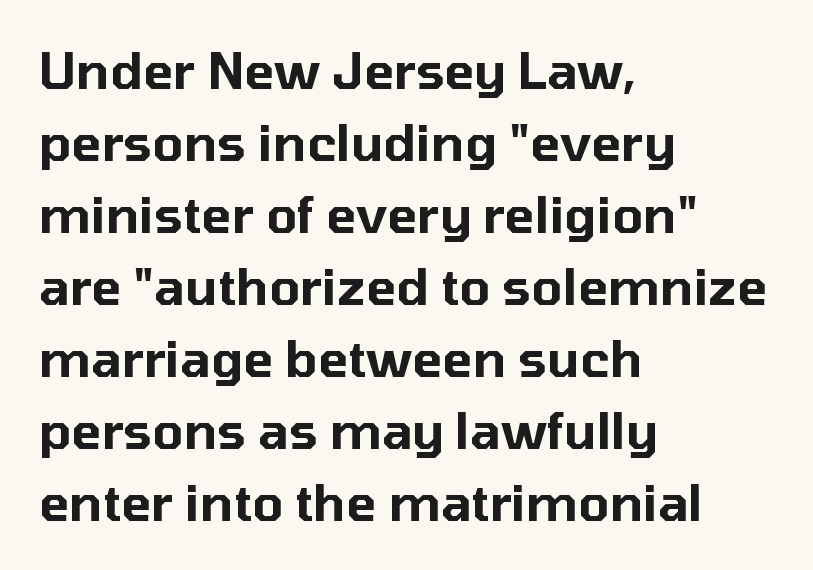
Grotesque or geometric, the face here clearly has no serifs. The zone under the glyphs is completely vacant. What's the leading like? Ordinary, nothing unusual. Each line starts at the same left margin while the right side varies. If you drew a line through each stem, it would be perfectly vertical. Think of a printed novel: that variable character pitch is what you see here.
